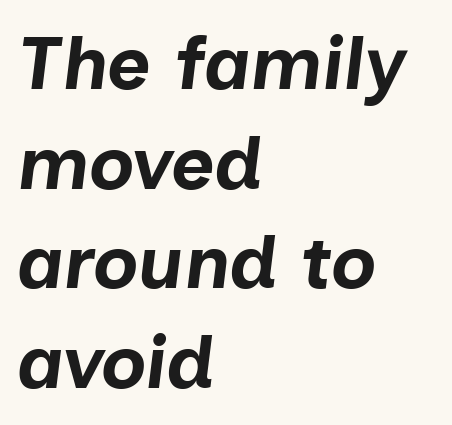
Q: Is the text bold? A: Yes.
Q: Is the text italic (slanted)? A: Yes, it leans right by about 7 degrees.
Q: Is the text underlined? A: No.
Q: How is the paragraph aligned? A: Left-aligned.
Q: Is the spacing between letters normal or unusually wide? A: Normal.
Q: Is the spacing between lines tight, normal or loose? A: Normal.
Q: Width (condensed, normal, or wide)? A: Normal.
Q: Stroke contrast? A: Low.
Q: x-height? A: Medium.
Q: Monospaced? A: No.
